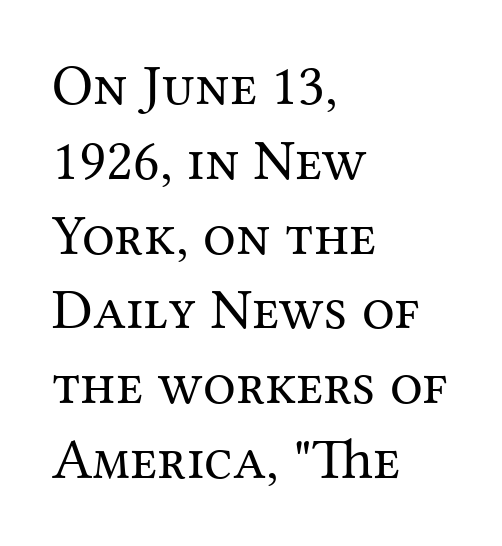
{"serif": "yes", "italic": "no", "bold": "no", "weight": "regular", "width": "normal", "stroke_contrast": "medium", "x_height": "medium", "monospaced": "no", "underline": "no", "align": "left", "line_spacing": "normal", "line_spacing_ratio": 1.29, "letter_spacing": "normal", "letter_spacing_em": 0.0, "glyph_px": 58}
